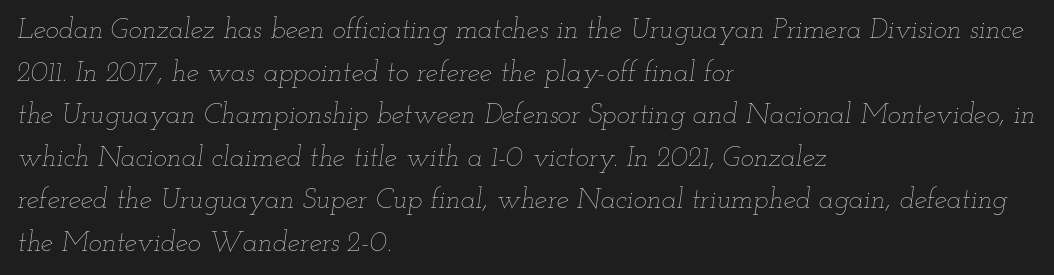
A clean baseline with only descenders dipping below it. Each letter keeps its own natural width here, so spacing adapts to shape. The space between consecutive lines is moderate. Does extra space separate the letters? No, they use regular spacing. These lines are set flush left with a ragged right edge.
